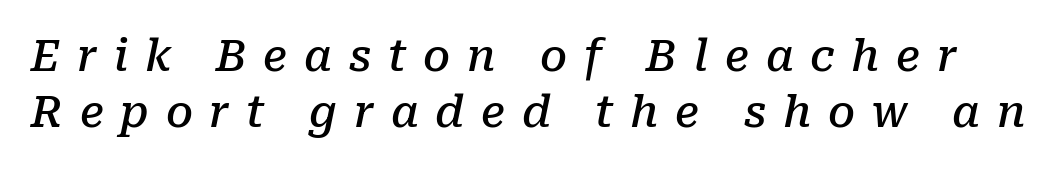
A typesetter would mark this as italic. The line-height multiplier appears to be the usual default. Descenders hang freely into open space. The passage shown is typed in a proportional face where columns would drift. Substantial extra tracking has been applied to these lines. The rendering shows small feet on the letterforms — a serif design.
